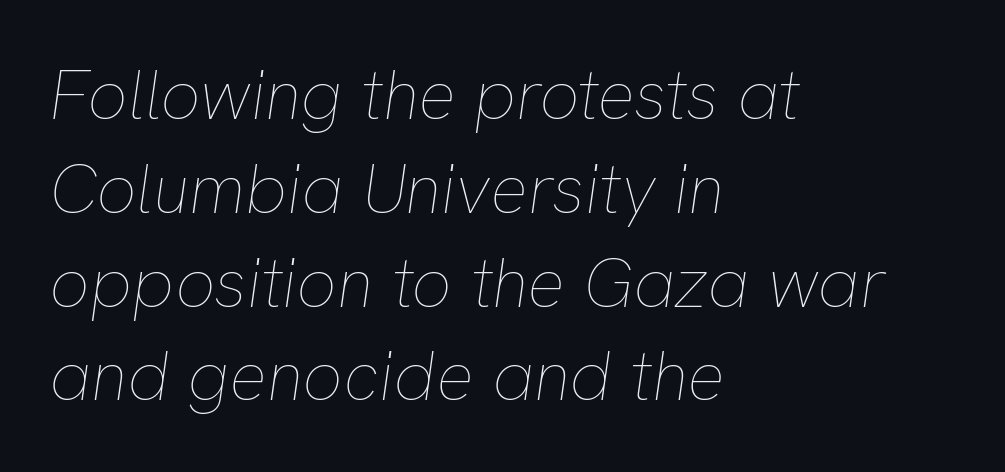
No extra tracking has been applied to these lines. The paragraph has a hard left edge and a soft right edge. Any mark beneath the type? The region is blank. The text carries the slant typical of an italic or oblique font. The letterforms sit at book weight or below. What's the leading like? Ordinary, nothing unusual.
